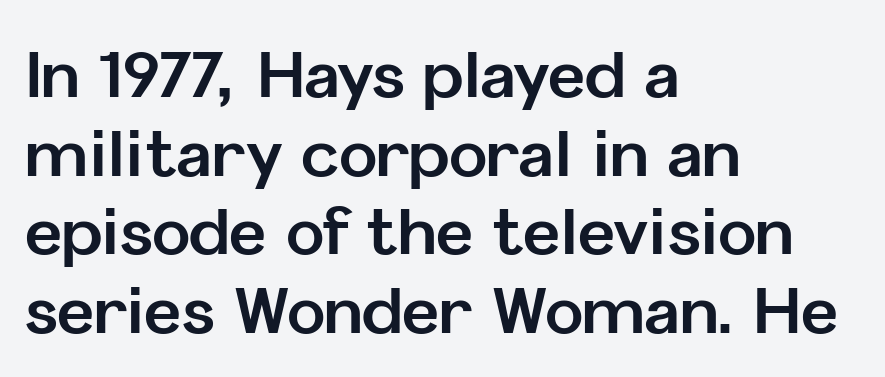
Do the characters align in a grid? No, the font is proportional. The letters stand upright; this is a roman face. Honestly, the letter spacing is just normal — you wouldn't notice it. These words are printed bold, with thick strokes throughout. The strip under each line holds only bare page. Each line starts at the same left margin while the right side varies.
